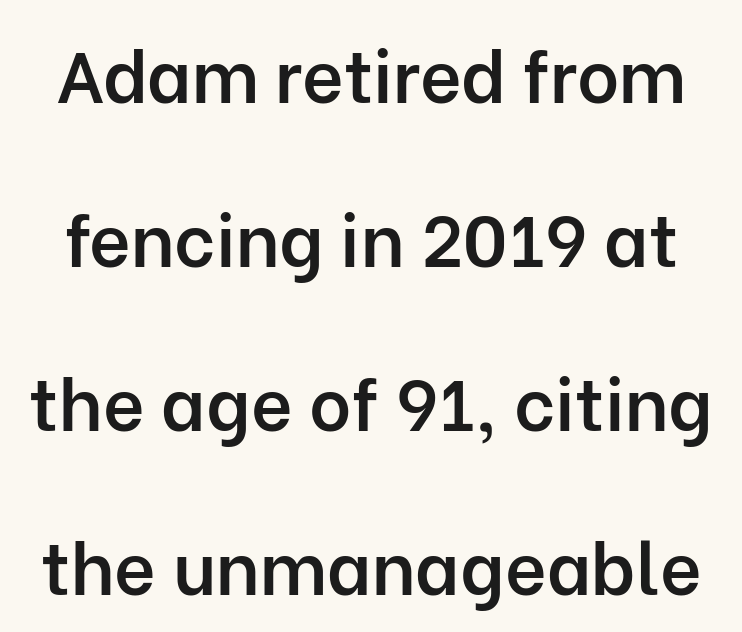
The image shows 72 px semibold sans-serif type, upright; set loose line spacing (2.28x), normal letter spacing, not underlined; low stroke contrast and a medium x-height.
